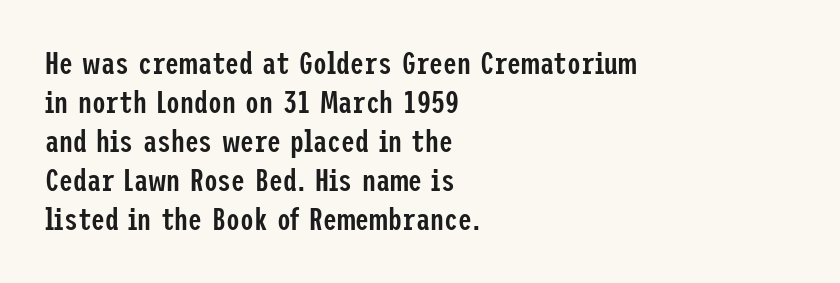
The image shows 31 px semibold, condensed sans-serif type, upright; set left-aligned, normal line spacing (1.26x), normal letter spacing, not underlined; low stroke contrast and a medium x-height.
